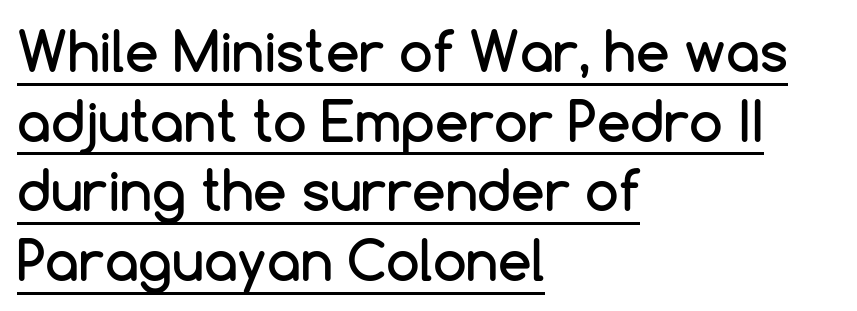
{"serif": "no", "italic": "no", "width": "normal", "stroke_contrast": "low", "x_height": "medium", "monospaced": "no", "underline": "yes", "align": "left", "line_spacing": "normal", "line_spacing_ratio": 1.29, "letter_spacing": "normal", "letter_spacing_em": 0.0, "glyph_px": 54}
